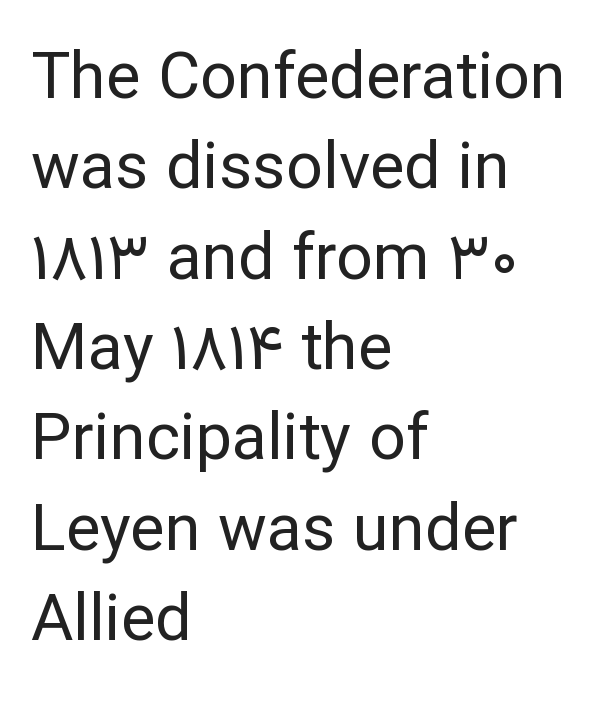
Is the type heavy? It reads as light-to-regular instead. The face used here is proportionally spaced, like ordinary book or web type. Posture: vertical. No feet cap the strokes, marking this as sans-serif type. The line texture is even and compact thanks to regular tracking. Nobody drew a line under any word here.
